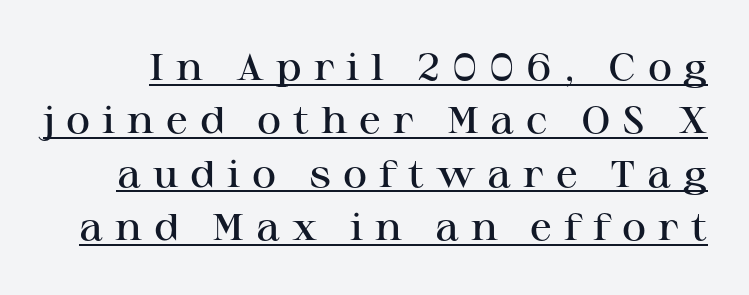
Q: Is the text bold? A: Semi-bold.
Q: Is the text italic (slanted)? A: No, it is upright.
Q: Is the typeface a serif or a sans-serif typeface? A: Serif.
Q: Is the text underlined? A: Yes.
Q: Is the spacing between letters normal or unusually wide? A: Unusually wide.
Q: Is the spacing between lines tight, normal or loose? A: Normal.
Q: Width (condensed, normal, or wide)? A: Wide.
Q: Stroke contrast? A: High.
Q: x-height? A: Medium.
Q: Monospaced? A: No.
